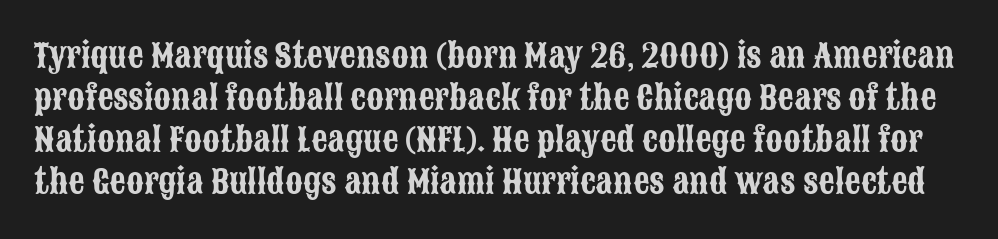
Posture: vertical. Honestly, the letter spacing is just normal — you wouldn't notice it. Descender tails drop into unmarked territory. Is this a fixed-width face? No — the glyphs have proportional, varying widths. The face used here is a sans, in the tradition of grotesques and geometrics. Evenly set lines give the paragraph a standard silhouette.
